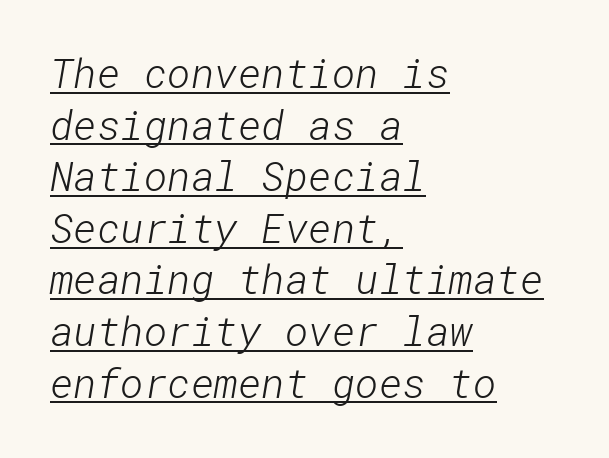
The image shows 40 px light sans-serif type; set left-aligned, normal line spacing (1.29x), normal letter spacing, underlined; low stroke contrast and a medium x-height.
